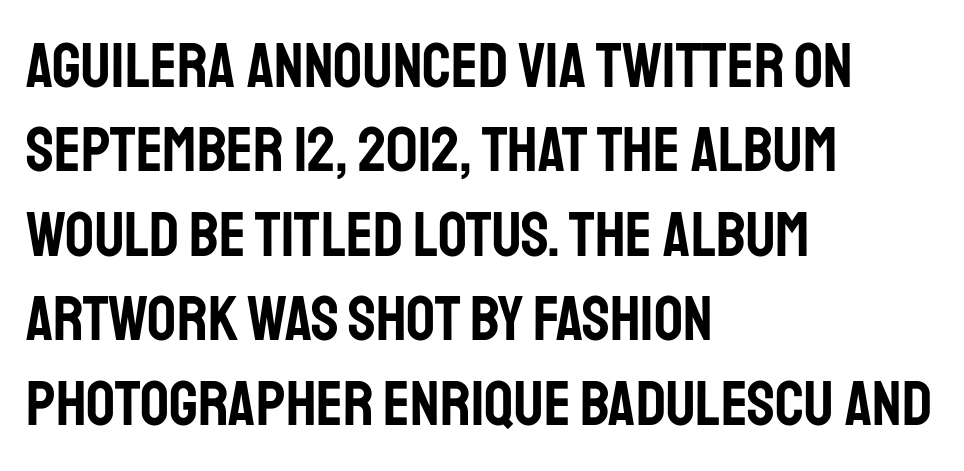
Proportional: the letters do not fall into vertical columns. The passage is arranged the way most books set body copy — flush left. Nothing unusual about the tracking: characters are spaced as the font intends. This rendering employs a face without finishing strokes, i.e., a sans-serif.
